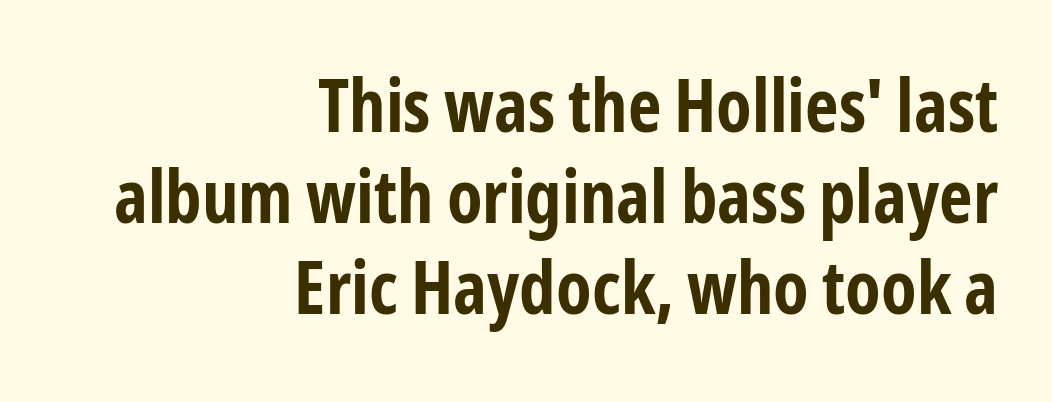
The image shows 73 px bold, condensed sans-serif type, upright; set right-aligned, normal line spacing (1.25x), normal letter spacing, not underlined; low stroke contrast and a medium x-height.
